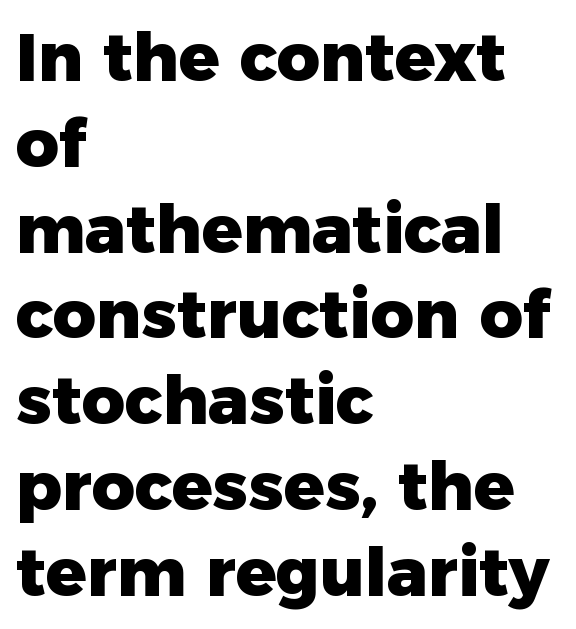
The strip under each line holds only bare page. The paragraph has a hard left edge and a soft right edge. The passage shown has conventional tracking throughout. These lines carry a lot of weight — the face is fully bold. Spacing verdict: proportional, widths tailored to each character. Summary of vertical rhythm: regular, with standard interline spacing.
